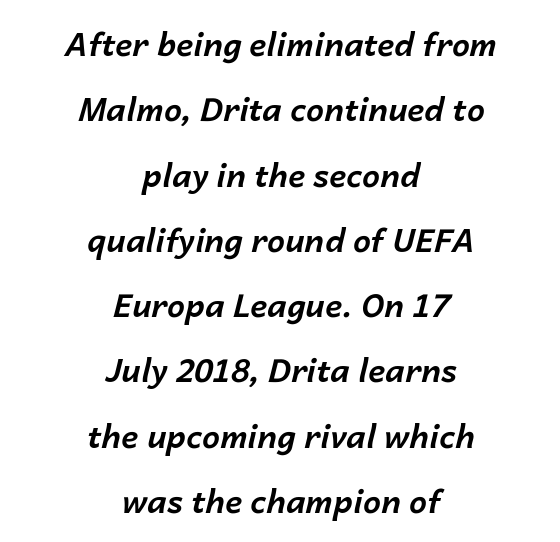
Q: Is the text bold? A: Yes.
Q: Is the text italic (slanted)? A: Yes, it leans right by about 14 degrees.
Q: Is the text underlined? A: No.
Q: How is the paragraph aligned? A: Centered.
Q: Is the spacing between letters normal or unusually wide? A: Normal.
Q: Is the spacing between lines tight, normal or loose? A: Loose.
Q: Width (condensed, normal, or wide)? A: Normal.
Q: Stroke contrast? A: Low.
Q: x-height? A: Medium.
Q: Monospaced? A: No.
